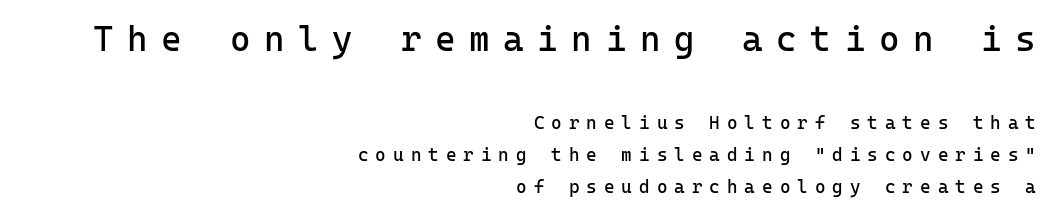
Q: Is the text bold? A: No.
Q: Is the text italic (slanted)? A: No, it is upright.
Q: Is the typeface a serif or a sans-serif typeface? A: Sans-serif.
Q: Is the text underlined? A: No.
Q: How is the paragraph aligned? A: Right-aligned.
Q: Is the spacing between letters normal or unusually wide? A: Unusually wide.
Q: Which block of text is set in a larger size, the first (top) or the second (bottom)? A: The first (top) one.
Q: Width (condensed, normal, or wide)? A: Normal.
Q: Stroke contrast? A: Low.
Q: x-height? A: Medium.
Q: Monospaced? A: Yes.
